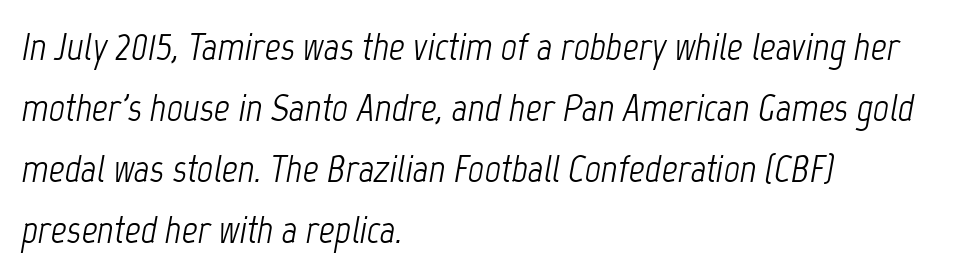
{"italic": "yes", "lean": "right", "slant_degrees": 12, "bold": "no", "weight": "light", "width": "condensed", "stroke_contrast": "low", "x_height": "medium", "monospaced": "no", "underline": "no", "align": "left", "line_spacing": "normal", "line_spacing_ratio": 1.56, "letter_spacing": "normal", "letter_spacing_em": 0.0, "glyph_px": 39}
